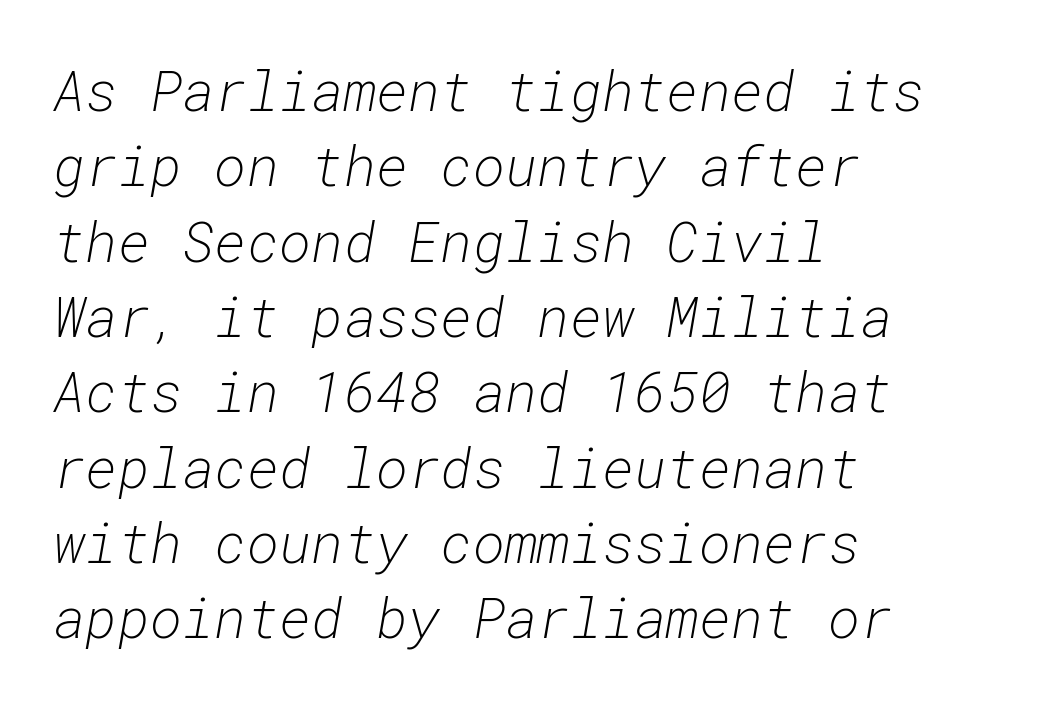
Reading down the column, the eye jumps a familiar distance to each next line. Each letter, wide or thin by design, is forced into the same width here. The space beneath each line is pristine and unruled. The text block is weighted toward the left margin, trailing off unevenly rightward.
